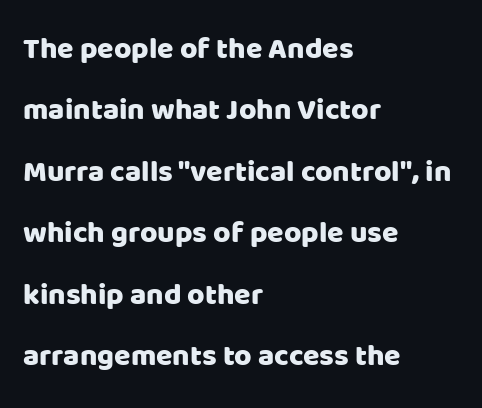
The image shows 30 px sans-serif type, upright; set left-aligned, loose line spacing (2.05x), normal letter spacing, not underlined; low stroke contrast and a large x-height.
